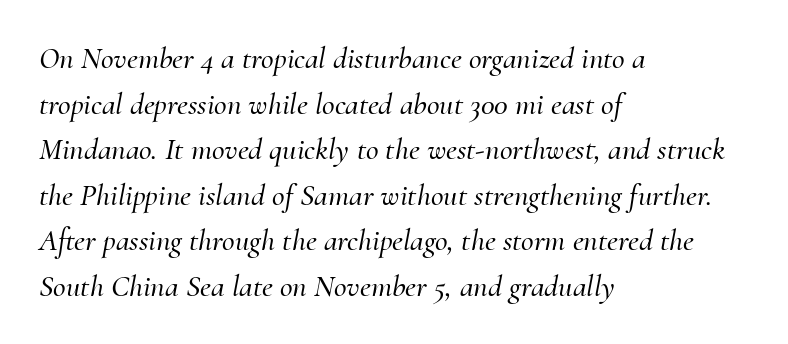
The image shows 31 px serif type, italic (leaning right); set left-aligned, normal line spacing (1.47x), normal letter spacing, not underlined; medium stroke contrast and a small x-height.
